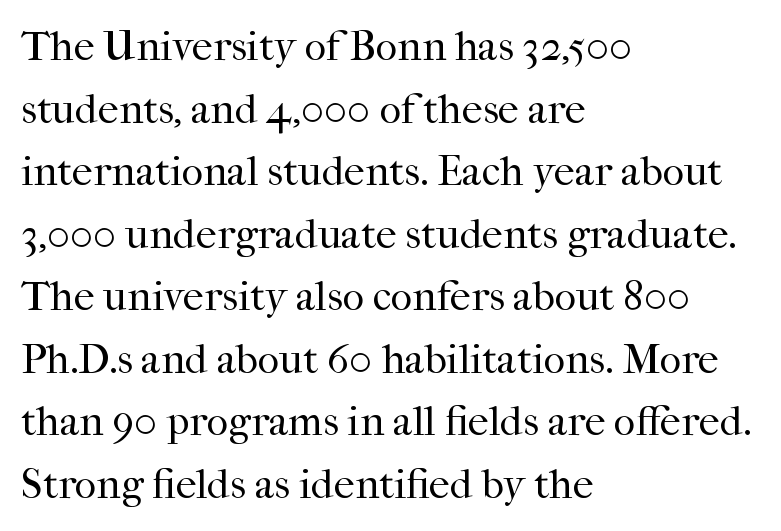
{"serif": "yes", "italic": "no", "bold": "no", "weight": "regular", "width": "normal", "stroke_contrast": "high", "x_height": "medium", "monospaced": "no", "underline": "no", "align": "left", "line_spacing": "normal", "line_spacing_ratio": 1.49, "letter_spacing": "normal", "letter_spacing_em": 0.0, "glyph_px": 42}
